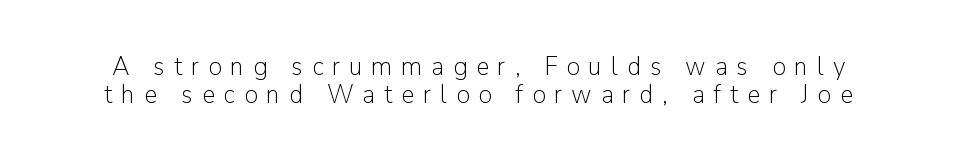
Q: Is the text bold? A: No.
Q: Is the text italic (slanted)? A: No, it is upright.
Q: Is the text underlined? A: No.
Q: Is the spacing between letters normal or unusually wide? A: Unusually wide.
Q: Is the spacing between lines tight, normal or loose? A: Tight.
